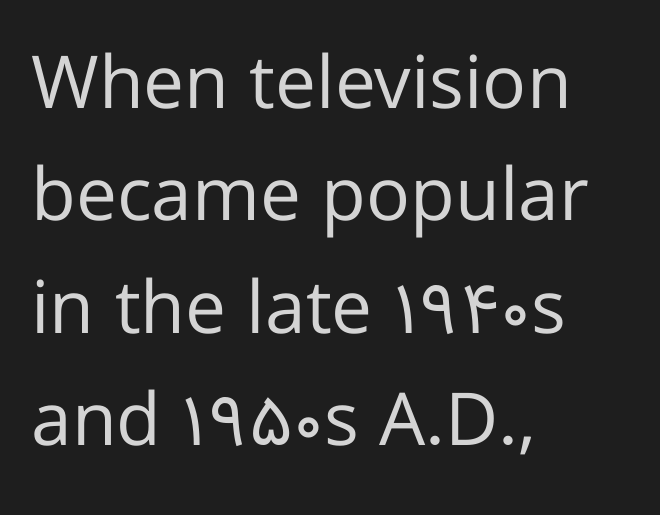
The image shows 73 px regular-weight sans-serif type, upright; set left-aligned, normal line spacing (1.54x), normal letter spacing, not underlined; low stroke contrast and a medium x-height.
